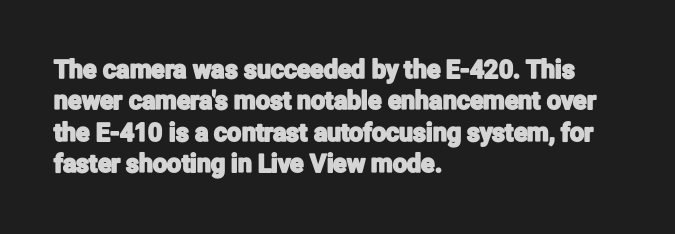
Q: Is the text italic (slanted)? A: No, it is upright.
Q: Is the text underlined? A: No.
Q: How is the paragraph aligned? A: Left-aligned.
Q: Is the spacing between letters normal or unusually wide? A: Normal.
Q: Is the spacing between lines tight, normal or loose? A: Normal.
